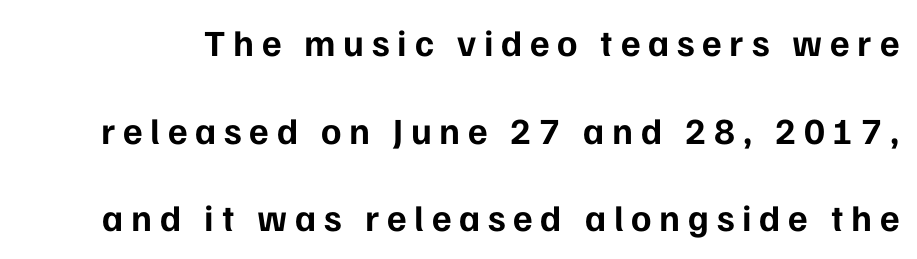
The line texture is sparse and dotted thanks to wide tracking. The rendering uses a large line-height, opening up the rows. I'd call this a sans setting — the letters go barefoot. Clear beneath every line of the passage. Every stem runs plumb, perpendicular to the baseline.
